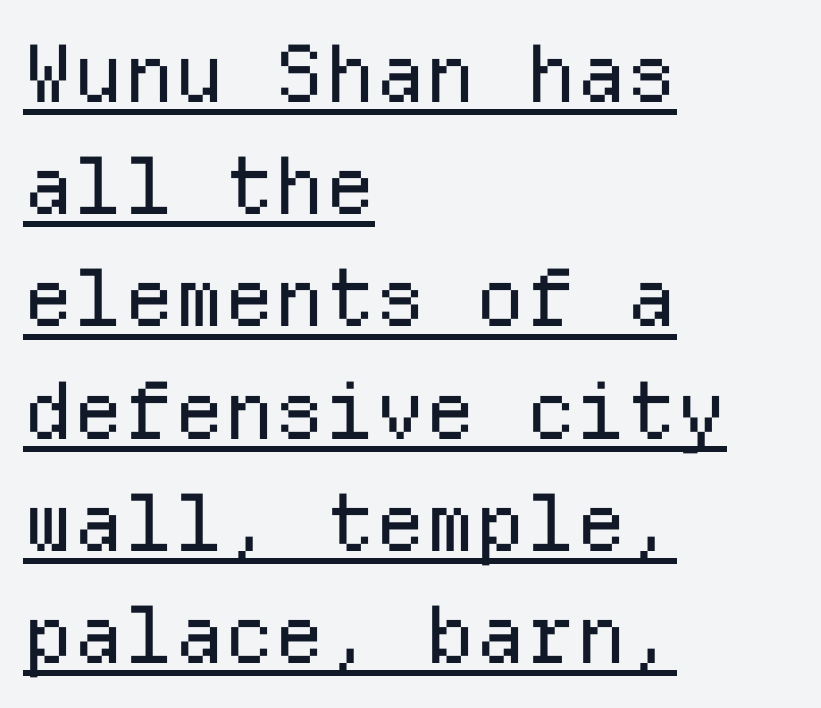
The image shows 79 px regular-weight sans-serif type, upright, monospaced; set left-aligned, normal line spacing (1.42x), normal letter spacing, underlined; low stroke contrast and a medium x-height.
